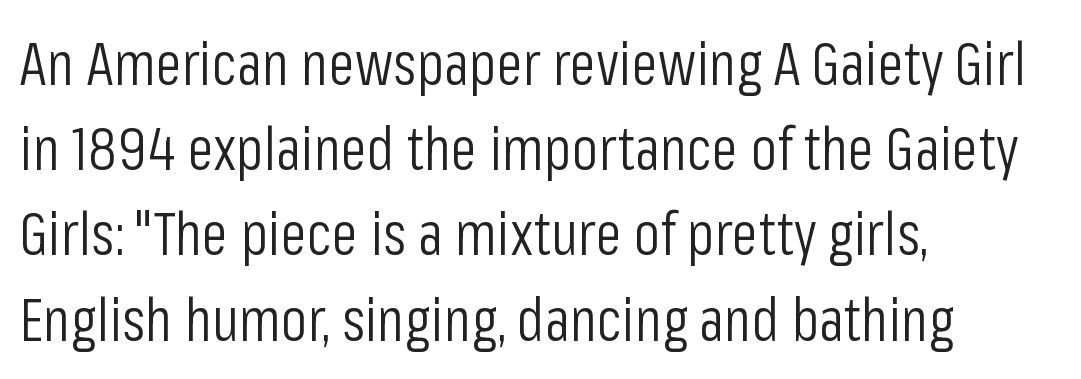
Serif or sans? Sans — the stroke terminals are bare. Weight: not bold — regular or lighter. Character widths vary here, with narrow letters taking less room than wide ones. Reading down the block, your eye returns to a fixed left position each line.
